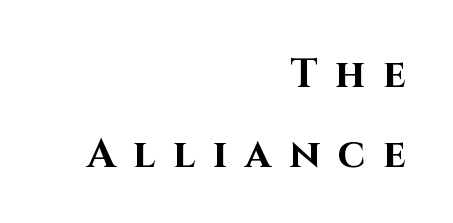
{"serif": "no", "italic": "no", "bold": "yes", "weight": "bold", "width": "normal", "stroke_contrast": "high", "x_height": "large", "monospaced": "no", "underline": "no", "align": "right", "line_spacing": "loose", "line_spacing_ratio": 1.99, "letter_spacing": "wide", "letter_spacing_em": 0.45, "glyph_px": 40}
